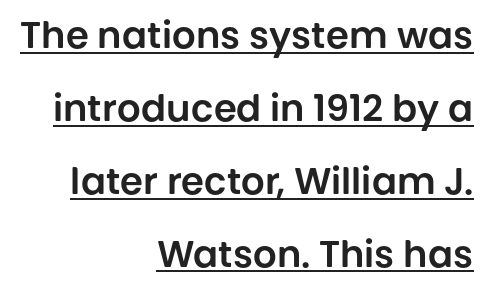
Q: Is the text italic (slanted)? A: No, it is upright.
Q: Is the typeface a serif or a sans-serif typeface? A: Sans-serif.
Q: Is the text underlined? A: Yes.
Q: How is the paragraph aligned? A: Right-aligned.
Q: Is the spacing between letters normal or unusually wide? A: Normal.
Q: Is the spacing between lines tight, normal or loose? A: Loose.
Q: Width (condensed, normal, or wide)? A: Normal.
Q: Stroke contrast? A: Low.
Q: x-height? A: Large.
Q: Monospaced? A: No.
